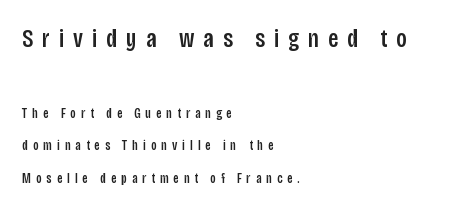
{"italic": "no", "underline": "no", "align": "left", "line_spacing": "loose", "line_spacing_ratio": 2.34, "letter_spacing": "wide", "letter_spacing_em": 0.35, "larger_block": "first", "size_ratio": 1.86, "glyph_px": 26}
